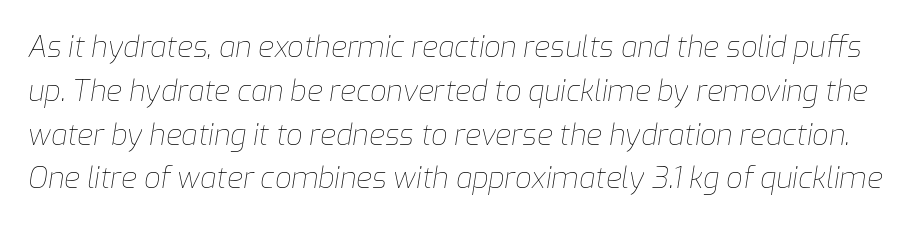
Q: Is the text bold? A: No.
Q: Is the text italic (slanted)? A: Yes, it leans right by about 9 degrees.
Q: Is the text underlined? A: No.
Q: Is the spacing between letters normal or unusually wide? A: Normal.
Q: Is the spacing between lines tight, normal or loose? A: Normal.
Q: Width (condensed, normal, or wide)? A: Normal.
Q: Stroke contrast? A: Low.
Q: x-height? A: Medium.
Q: Monospaced? A: No.
